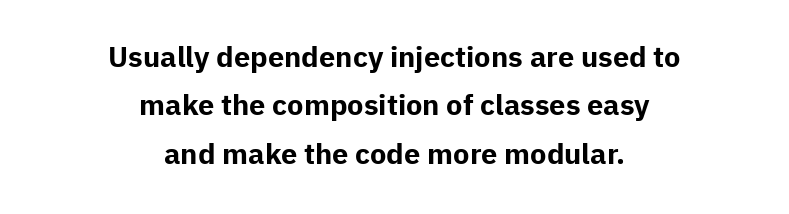
The rendering uses a bold face; every stroke is thick and dark. If you measured baseline to baseline, you'd find a middling distance. What kind of face is this? One without serifs — a sans. The text block is weighted toward neither margin, spreading evenly from the middle. Varying glyph widths throughout — classic text-font behaviour. The type is set solid horizontally, with unmodified tracking.
